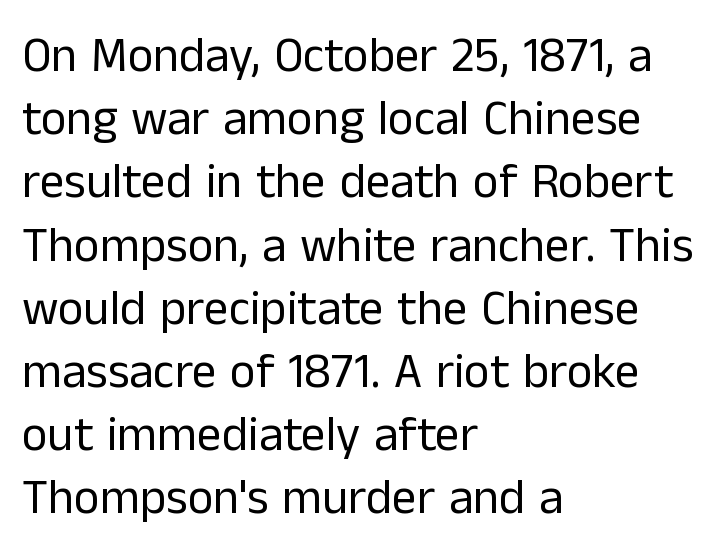
The image shows 49 px regular-weight sans-serif type, upright; set left-aligned, normal line spacing (1.29x), normal letter spacing, not underlined; low stroke contrast and a medium x-height.
